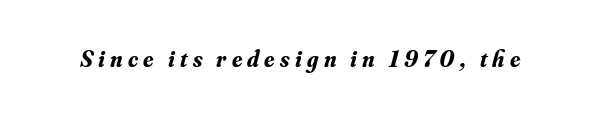
Q: Is the text bold? A: Yes.
Q: Is the text italic (slanted)? A: Yes, it leans right by about 16 degrees.
Q: Is the text underlined? A: No.
Q: Is the spacing between letters normal or unusually wide? A: Unusually wide.
